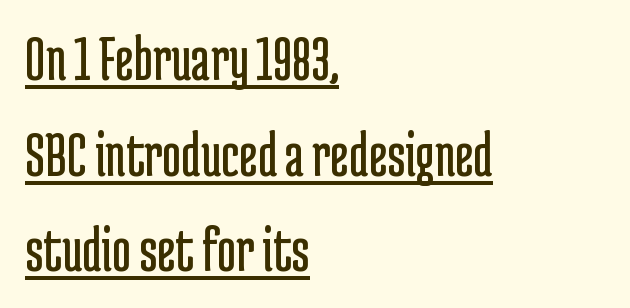
{"serif": "no", "italic": "no", "bold": "no", "weight": "regular", "width": "condensed", "stroke_contrast": "low", "x_height": "medium", "monospaced": "no", "underline": "yes", "align": "left", "line_spacing": "normal", "line_spacing_ratio": 1.47, "letter_spacing": "normal", "letter_spacing_em": 0.0, "glyph_px": 65}
